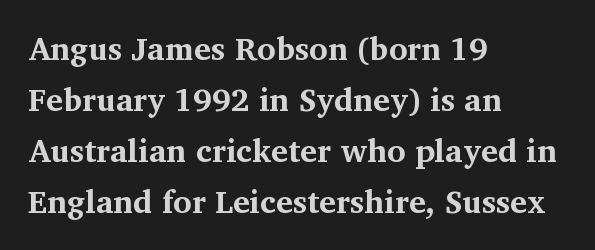
These lines stack with their left ends in a neat column. Descender tails drop into unmarked territory. Honestly, the row spacing looks completely unremarkable. The type is set solid horizontally, with unmodified tracking. How heavy is the stroke? Heavy — this is a bold. Ascenders rise straight up at ninety degrees.
